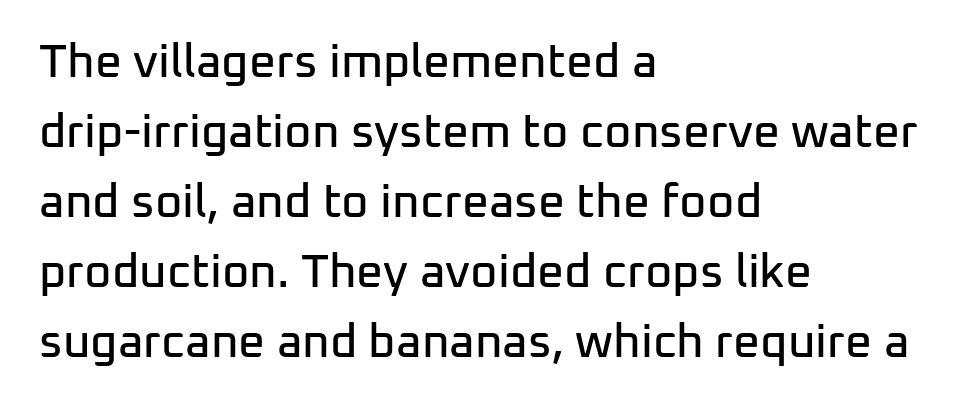
Q: Is the text italic (slanted)? A: No, it is upright.
Q: Is the typeface a serif or a sans-serif typeface? A: Sans-serif.
Q: Is the text underlined? A: No.
Q: How is the paragraph aligned? A: Left-aligned.
Q: Is the spacing between letters normal or unusually wide? A: Normal.
Q: Is the spacing between lines tight, normal or loose? A: Normal.
Q: Width (condensed, normal, or wide)? A: Normal.
Q: Stroke contrast? A: Low.
Q: x-height? A: Medium.
Q: Monospaced? A: No.
